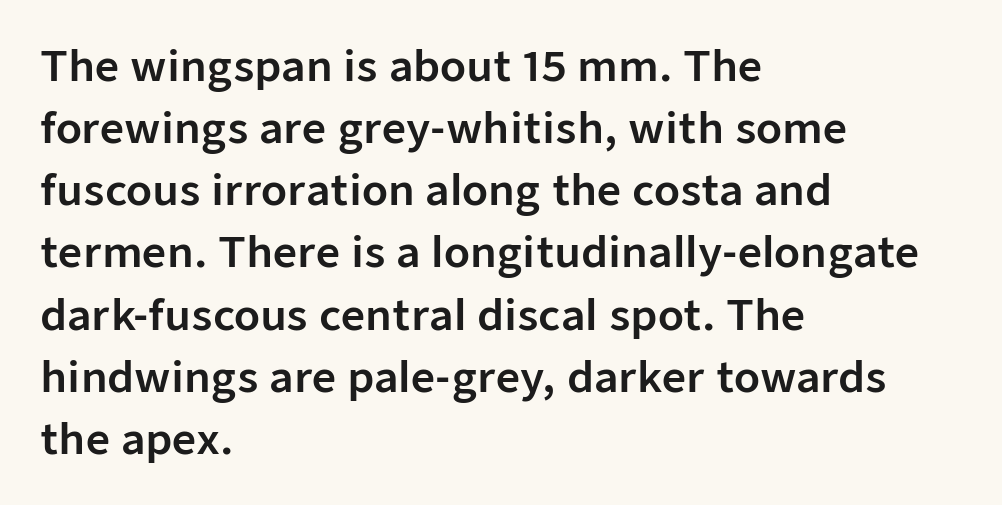
Q: Is the text italic (slanted)? A: No, it is upright.
Q: Is the typeface a serif or a sans-serif typeface? A: Sans-serif.
Q: Is the text underlined? A: No.
Q: How is the paragraph aligned? A: Left-aligned.
Q: Is the spacing between letters normal or unusually wide? A: Normal.
Q: Is the spacing between lines tight, normal or loose? A: Normal.
Q: Width (condensed, normal, or wide)? A: Normal.
Q: Stroke contrast? A: Low.
Q: x-height? A: Medium.
Q: Monospaced? A: No.
